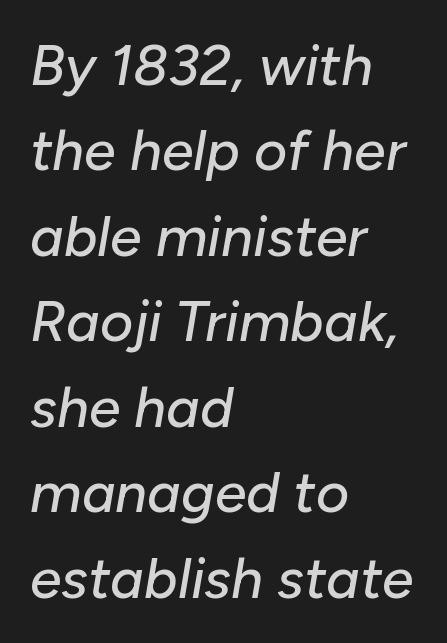
Q: Is the text italic (slanted)? A: Yes, it leans right by about 10 degrees.
Q: Is the text underlined? A: No.
Q: How is the paragraph aligned? A: Left-aligned.
Q: Is the spacing between letters normal or unusually wide? A: Normal.
Q: Is the spacing between lines tight, normal or loose? A: Normal.
Q: Width (condensed, normal, or wide)? A: Normal.
Q: Stroke contrast? A: Low.
Q: x-height? A: Medium.
Q: Monospaced? A: No.
